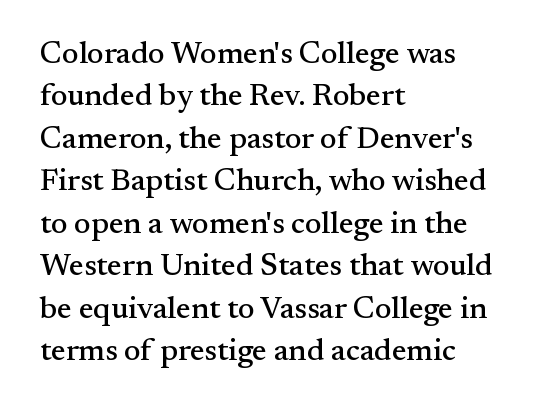
This sample has the flowing, uneven cadence of proportional lettering. If you drew a ruler down the left edge, every line would touch it. The passage shown stacks its lines at a standard gap. Type without underlining. Words appear dense and cohesive because spacing is normal.
